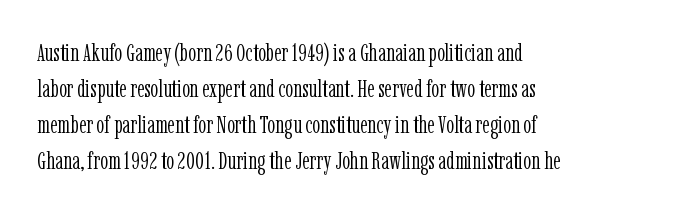
Q: Is the text bold? A: No.
Q: Is the text italic (slanted)? A: No, it is upright.
Q: Is the text underlined? A: No.
Q: How is the paragraph aligned? A: Left-aligned.
Q: Is the spacing between letters normal or unusually wide? A: Normal.
Q: Is the spacing between lines tight, normal or loose? A: Normal.
